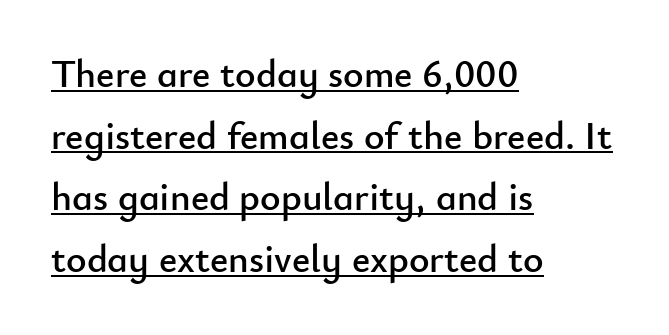
Q: Is the text italic (slanted)? A: No, it is upright.
Q: Is the typeface a serif or a sans-serif typeface? A: Sans-serif.
Q: Is the text underlined? A: Yes.
Q: How is the paragraph aligned? A: Left-aligned.
Q: Is the spacing between letters normal or unusually wide? A: Normal.
Q: Is the spacing between lines tight, normal or loose? A: Normal.
Q: Width (condensed, normal, or wide)? A: Normal.
Q: Stroke contrast? A: Low.
Q: x-height? A: Small.
Q: Monospaced? A: No.
